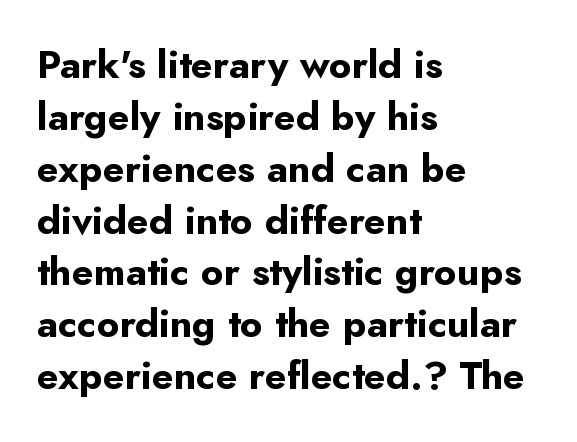
The words here are not underlined. Does extra space separate the letters? No, they use regular spacing. No italicization has been applied; the sample stays upright. Left-aligned paragraph, ragged on the right. Proportional: the letters do not fall into vertical columns.
